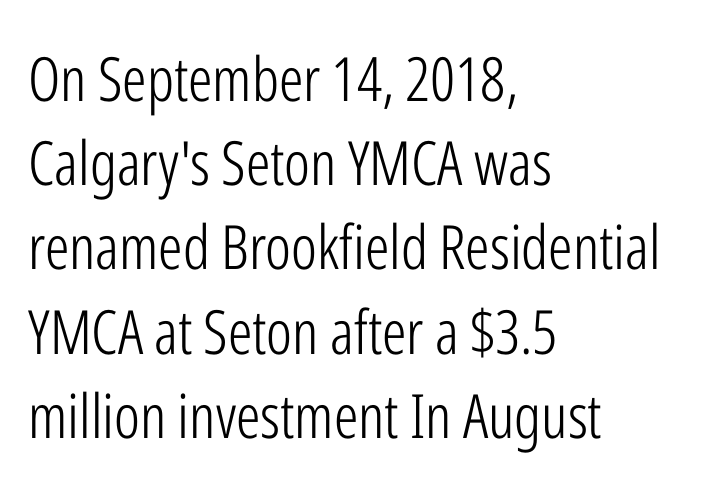
The image shows 61 px light, condensed sans-serif type, upright; set left-aligned, normal line spacing (1.38x), normal letter spacing, not underlined; low stroke contrast and a medium x-height.
